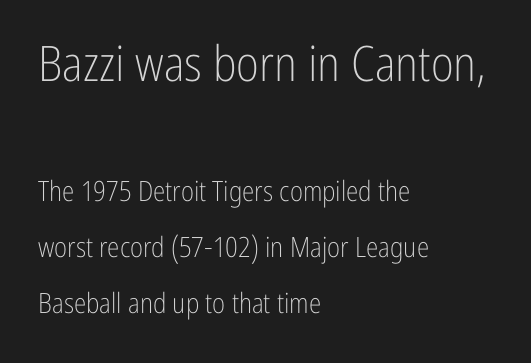
The image shows 49 px light, condensed sans-serif type, upright; set left-aligned, loose line spacing (2.01x), normal letter spacing, not underlined; the first (top) block is 1.75x larger; low stroke contrast and a medium x-height.
